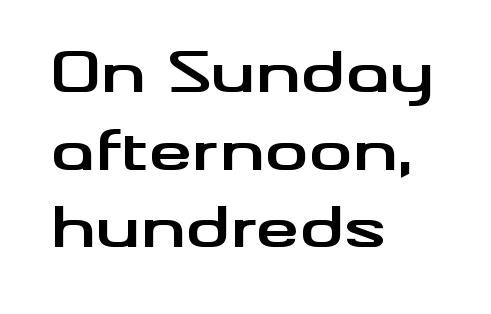
{"serif": "no", "italic": "no", "bold": "yes", "weight": "bold", "width": "wide", "stroke_contrast": "medium", "x_height": "small", "monospaced": "no", "underline": "no", "align": "left", "line_spacing": "normal", "line_spacing_ratio": 1.41, "letter_spacing": "normal", "letter_spacing_em": 0.0, "glyph_px": 55}
